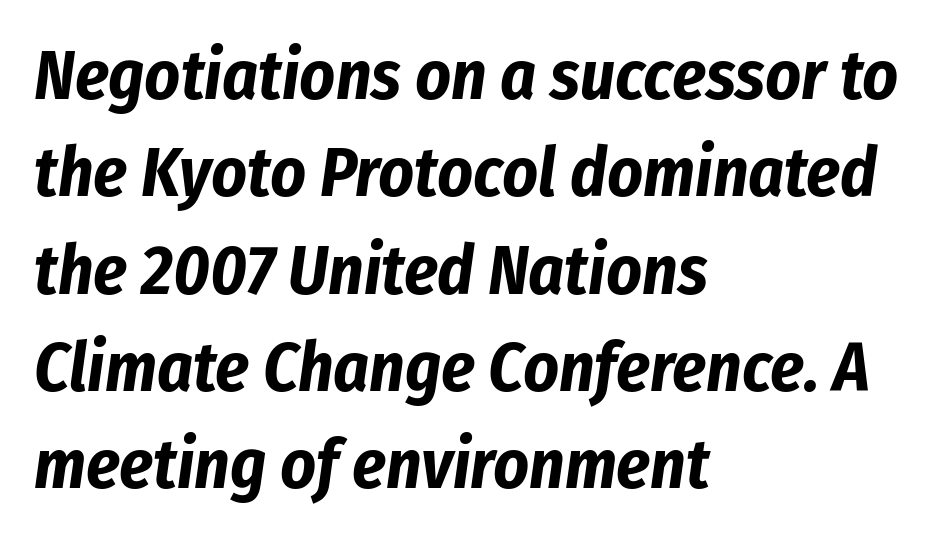
Q: Is the text bold? A: Yes.
Q: Is the text italic (slanted)? A: Yes, it leans right by about 8 degrees.
Q: Is the text underlined? A: No.
Q: How is the paragraph aligned? A: Left-aligned.
Q: Is the spacing between letters normal or unusually wide? A: Normal.
Q: Is the spacing between lines tight, normal or loose? A: Normal.
Q: Width (condensed, normal, or wide)? A: Condensed.
Q: Stroke contrast? A: Low.
Q: x-height? A: Medium.
Q: Monospaced? A: No.
